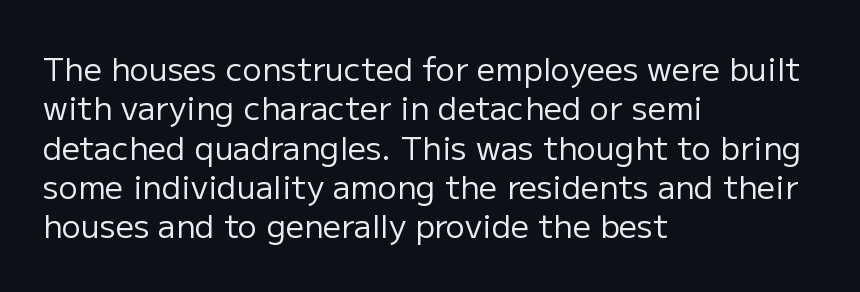
The image shows 32 px regular-weight sans-serif type, upright; set left-aligned, line spacing 1.23x, normal letter spacing, not underlined; low stroke contrast and a medium x-height.
